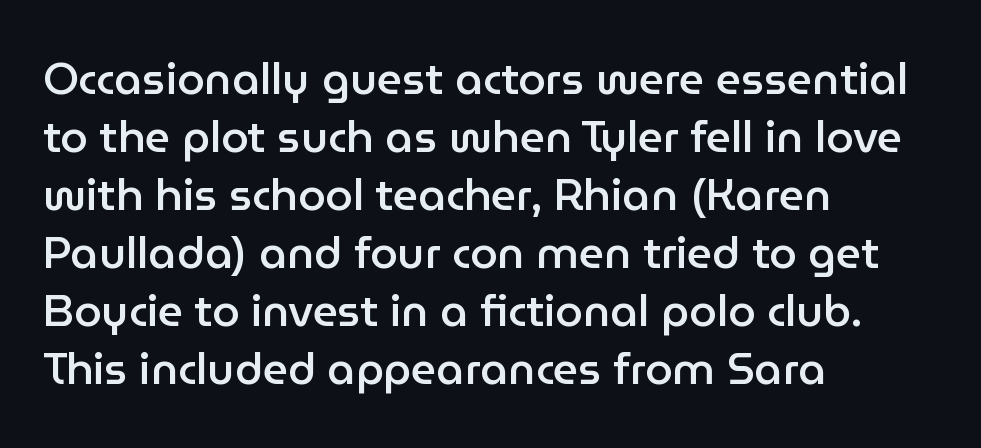
Students, observe: this is what conventionally led text looks like. The typesetter chose a ragged-right arrangement here. Check under the words: just untouched page. Examine the stroke ends and you'll find no serifs. The lettering stays uniformly vertical, giving the passage a roman look.
